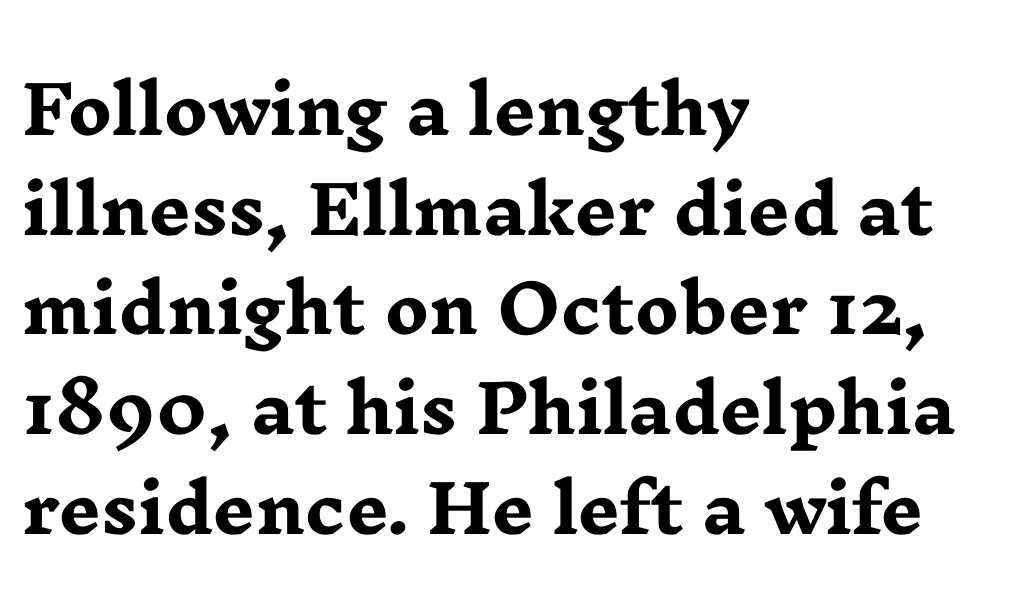
Q: Is the text bold? A: Yes.
Q: Is the text italic (slanted)? A: No, it is upright.
Q: Is the typeface a serif or a sans-serif typeface? A: Serif.
Q: Is the text underlined? A: No.
Q: How is the paragraph aligned? A: Left-aligned.
Q: Is the spacing between letters normal or unusually wide? A: Normal.
Q: Is the spacing between lines tight, normal or loose? A: Normal.
Q: Width (condensed, normal, or wide)? A: Wide.
Q: Stroke contrast? A: Low.
Q: x-height? A: Medium.
Q: Monospaced? A: No.
